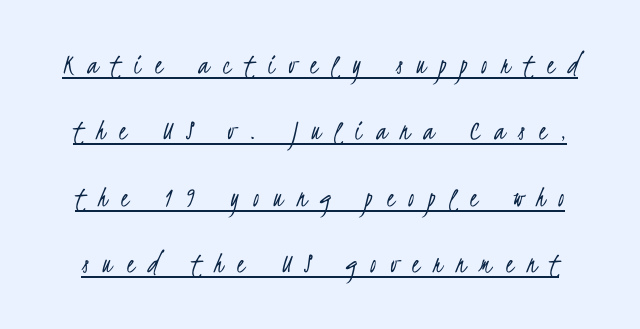
Q: Is the text bold? A: No.
Q: Is the typeface a serif or a sans-serif typeface? A: Sans-serif.
Q: Is the text underlined? A: Yes.
Q: Is the spacing between letters normal or unusually wide? A: Unusually wide.
Q: Is the spacing between lines tight, normal or loose? A: Loose.
Q: Width (condensed, normal, or wide)? A: Condensed.
Q: Stroke contrast? A: Low.
Q: x-height? A: Small.
Q: Monospaced? A: No.
